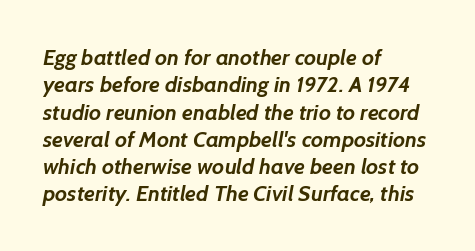
Q: Is the text bold? A: Yes.
Q: Is the text underlined? A: No.
Q: How is the paragraph aligned? A: Left-aligned.
Q: Is the spacing between letters normal or unusually wide? A: Normal.
